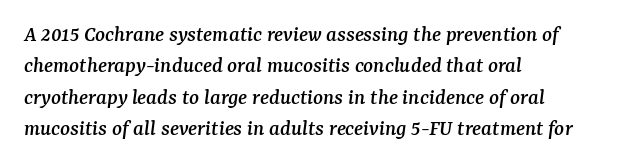
Rule under the text: the space is simply empty. The glyphs look as if they've been sheared to an angle. Compared with typical paragraphs, the rows here are spaced about the same. These lines keep a tight, regular rhythm from letter to letter. Which margin do the lines hug? The left one — the right edge is uneven.
